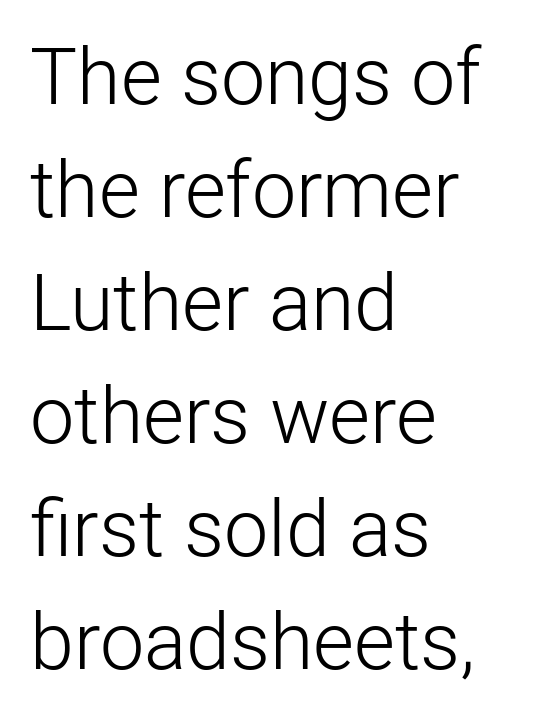
Q: Is the text bold? A: No.
Q: Is the text italic (slanted)? A: No, it is upright.
Q: Is the typeface a serif or a sans-serif typeface? A: Sans-serif.
Q: Is the text underlined? A: No.
Q: How is the paragraph aligned? A: Left-aligned.
Q: Is the spacing between letters normal or unusually wide? A: Normal.
Q: Is the spacing between lines tight, normal or loose? A: Normal.
Q: Width (condensed, normal, or wide)? A: Normal.
Q: Stroke contrast? A: Low.
Q: x-height? A: Medium.
Q: Monospaced? A: No.
